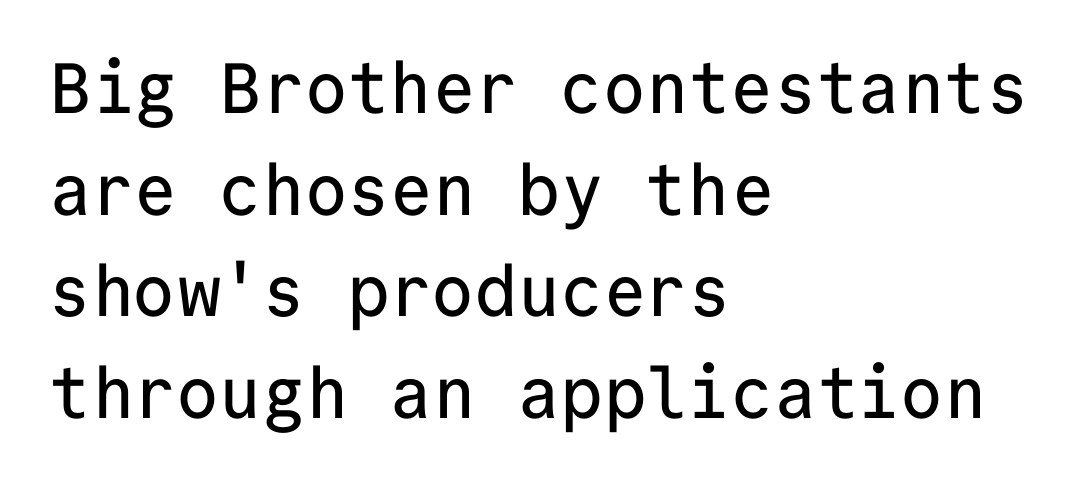
The image shows 71 px sans-serif type, upright, monospaced; set left-aligned, normal line spacing (1.43x), normal letter spacing, not underlined; low stroke contrast and a medium x-height.
